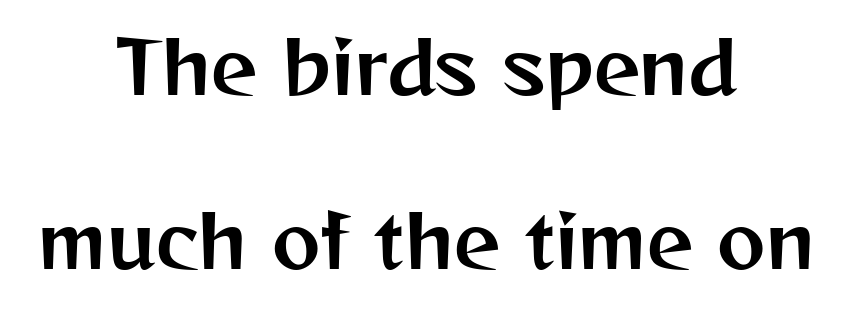
{"serif": "no", "italic": "no", "width": "normal", "stroke_contrast": "medium", "x_height": "medium", "monospaced": "no", "underline": "no", "align": "center", "line_spacing": "loose", "line_spacing_ratio": 2.39, "letter_spacing": "normal", "letter_spacing_em": 0.0, "glyph_px": 73}
